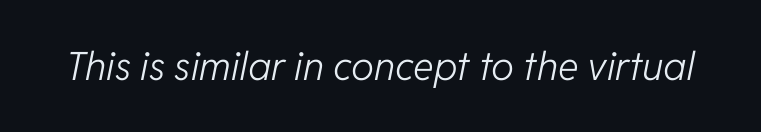
Q: Is the text bold? A: No.
Q: Is the text italic (slanted)? A: Yes, it leans right by about 11 degrees.
Q: Is the text underlined? A: No.
Q: Is the spacing between letters normal or unusually wide? A: Normal.
Q: Width (condensed, normal, or wide)? A: Normal.
Q: Stroke contrast? A: Low.
Q: x-height? A: Medium.
Q: Monospaced? A: No.
